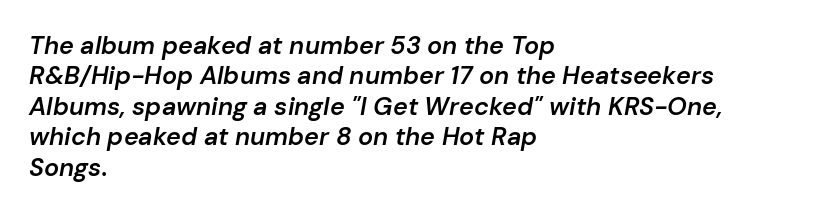
{"italic": "yes", "lean": "right", "slant_degrees": 10, "bold": "semi", "underline": "no", "align": "left", "line_spacing_ratio": 1.22, "letter_spacing": "normal", "letter_spacing_em": 0.0, "glyph_px": 25}
